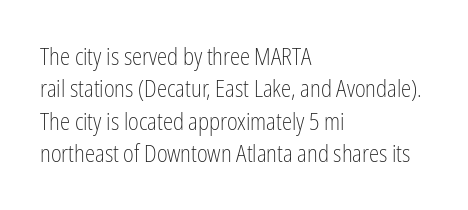
The tracking reads as untouched default to a designer's eye. Layout note: lines flush left. Students, observe: this is what conventionally led text looks like. Underline: absent.
